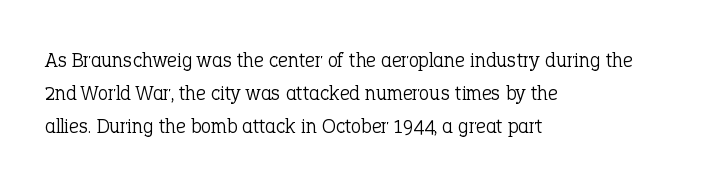
{"italic": "no", "bold": "no", "underline": "no", "align": "left", "line_spacing": "normal", "line_spacing_ratio": 1.58, "letter_spacing": "normal", "letter_spacing_em": 0.0, "glyph_px": 21}
